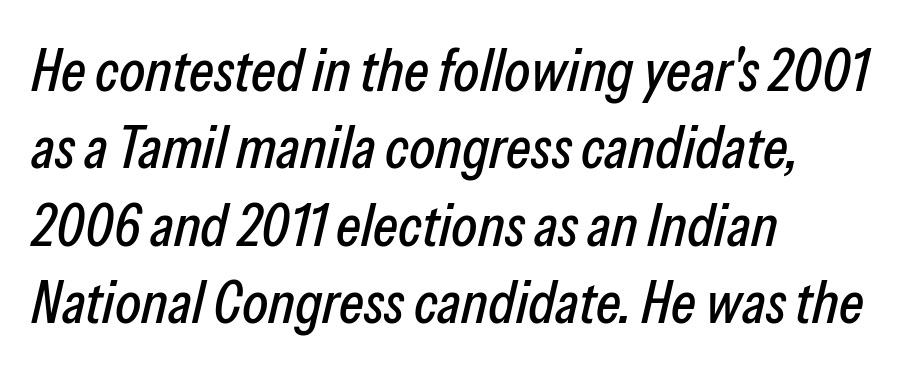
The image shows 60 px condensed type, italic (leaning right); set left-aligned, normal line spacing (1.29x), normal letter spacing, not underlined; low stroke contrast and a medium x-height.
